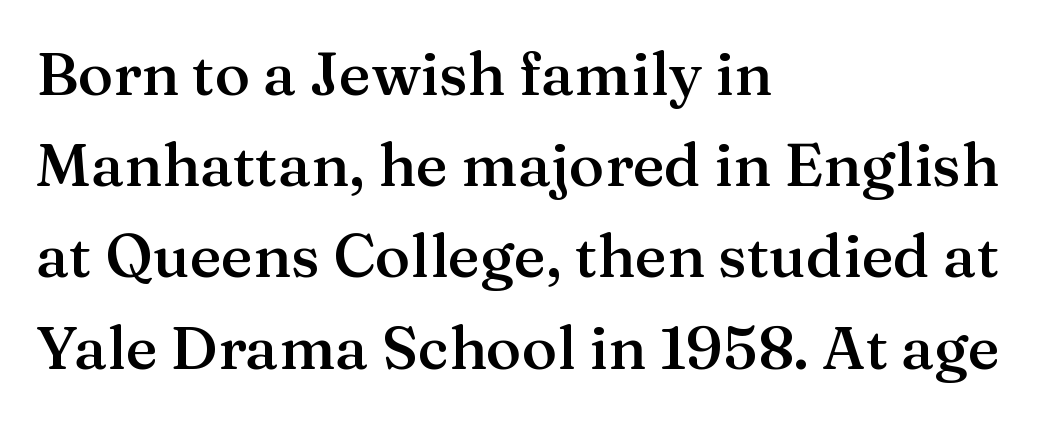
{"serif": "yes", "italic": "no", "bold": "semi", "weight": "semibold", "width": "normal", "stroke_contrast": "medium", "x_height": "medium", "monospaced": "no", "underline": "no", "align": "left", "line_spacing": "normal", "line_spacing_ratio": 1.52, "letter_spacing": "normal", "letter_spacing_em": 0.0, "glyph_px": 60}
